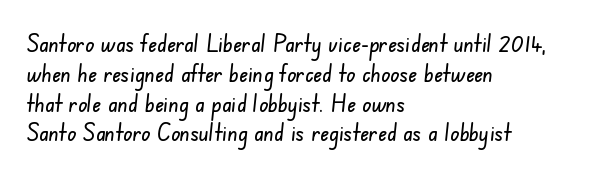
Q: Is the text underlined? A: No.
Q: How is the paragraph aligned? A: Left-aligned.
Q: Is the spacing between letters normal or unusually wide? A: Normal.
